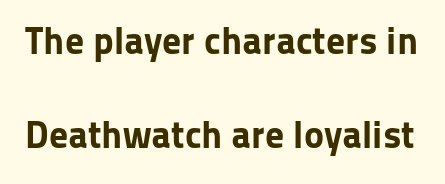
The image shows 38 px bold sans-serif type, upright; set loose line spacing (2.48x), normal letter spacing, not underlined; low stroke contrast and a medium x-height.
